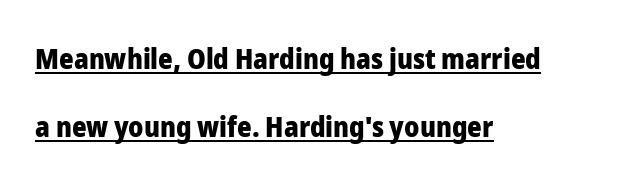
Compared with typical paragraphs, the rows here are farther apart. Weight: bold. Proportional: the letters do not fall into vertical columns. Is the letter spacing exaggerated? No — it looks like the ordinary default. The glyphs are accompanied by a horizontal stroke just below them.
